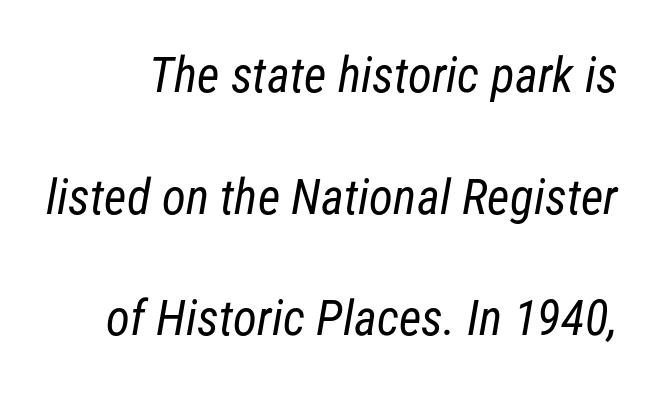
{"serif": "no", "bold": "no", "weight": "regular", "width": "condensed", "stroke_contrast": "low", "x_height": "medium", "monospaced": "no", "underline": "no", "line_spacing": "loose", "line_spacing_ratio": 2.48, "letter_spacing": "normal", "letter_spacing_em": 0.0, "glyph_px": 49}
